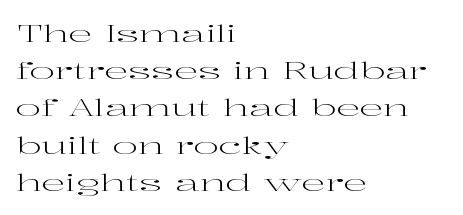
Ordinary non-slanted type is in use. This sample uses plain, unmodified letter spacing. Has an underline been added? It has not. The designer left line spacing at the default. The cut favours lightness, reaching ordinary text weight at its darkest. Layout note: lines flush left.
